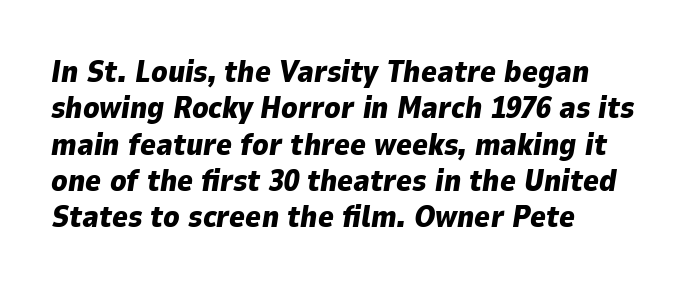
{"italic": "yes", "lean": "right", "slant_degrees": 9, "bold": "yes", "weight": "heavy", "width": "normal", "stroke_contrast": "low", "x_height": "medium", "monospaced": "no", "underline": "no", "align": "left", "line_spacing_ratio": 1.21, "letter_spacing": "normal", "letter_spacing_em": 0.0, "glyph_px": 30}
